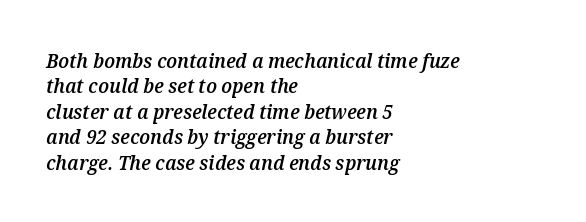
{"italic": "yes", "lean": "right", "slant_degrees": 12, "bold": "semi", "underline": "no", "align": "left", "line_spacing": "normal", "line_spacing_ratio": 1.27, "letter_spacing": "normal", "letter_spacing_em": 0.0, "glyph_px": 20}
